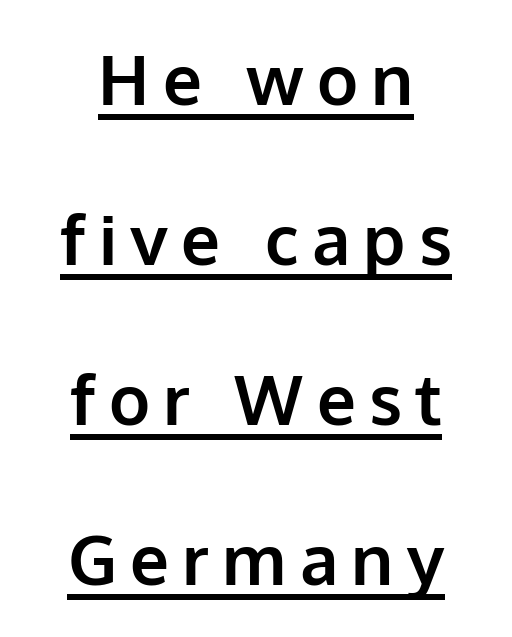
The image shows 69 px bold sans-serif type, upright; set centered, loose line spacing (2.32x), underlined; low stroke contrast and a medium x-height.
